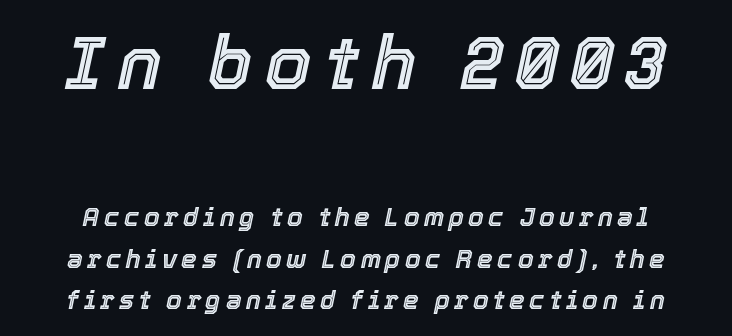
Q: Is the text italic (slanted)? A: Yes, it leans right by about 12 degrees.
Q: Is the text underlined? A: No.
Q: Is the spacing between lines tight, normal or loose? A: Normal.
Q: Which block of text is set in a larger size, the first (top) or the second (bottom)? A: The first (top) one.
Q: Width (condensed, normal, or wide)? A: Normal.
Q: x-height? A: Medium.
Q: Monospaced? A: No.
